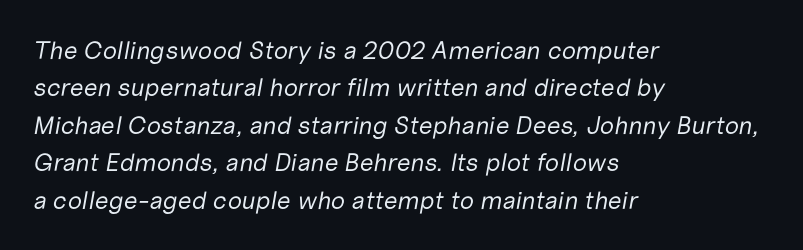
Each stroke keeps to a modest, everyday thickness or less. Casual observation: everything's shoved over to the left. Yep, that's italic — everything's leaning. The space beneath each line is pristine and unruled.
